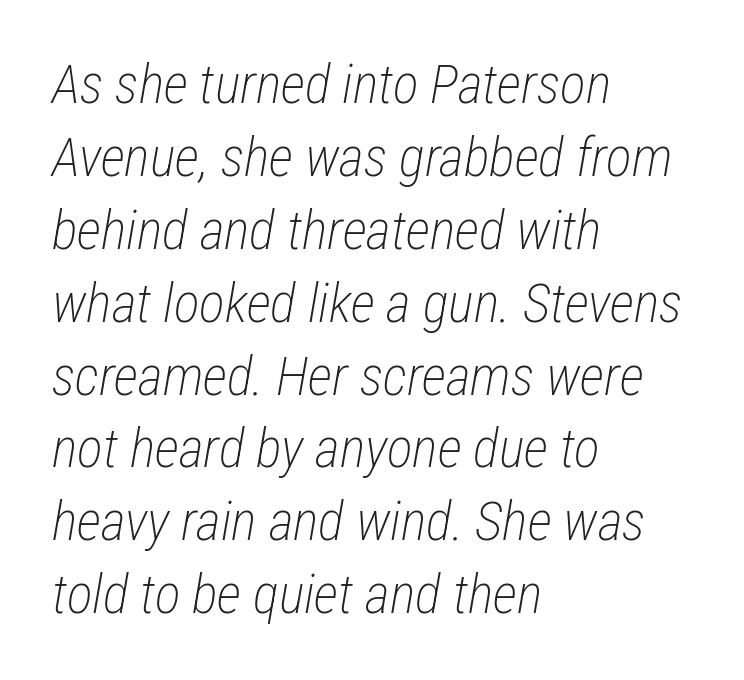
The image shows 54 px light, condensed type, italic (leaning right); set left-aligned, normal line spacing (1.35x), normal letter spacing, not underlined; low stroke contrast and a medium x-height.
